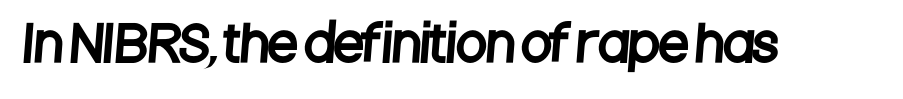
Q: Is the typeface a serif or a sans-serif typeface? A: Sans-serif.
Q: Is the text underlined? A: No.
Q: Is the spacing between letters normal or unusually wide? A: Normal.
Q: Width (condensed, normal, or wide)? A: Condensed.
Q: Stroke contrast? A: Low.
Q: x-height? A: Large.
Q: Monospaced? A: No.
